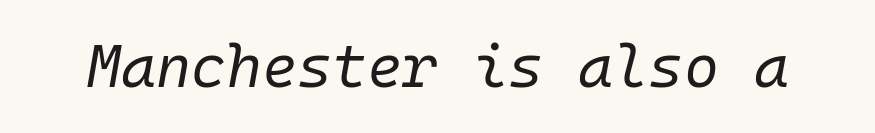
Q: Is the text bold? A: No.
Q: Is the text italic (slanted)? A: Yes, it leans right by about 10 degrees.
Q: Is the text underlined? A: No.
Q: Is the spacing between letters normal or unusually wide? A: Normal.
Q: Width (condensed, normal, or wide)? A: Normal.
Q: Stroke contrast? A: Low.
Q: x-height? A: Medium.
Q: Monospaced? A: Yes.
